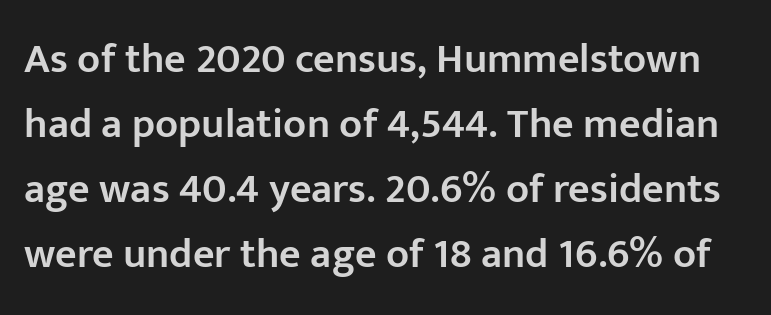
The image shows 42 px semibold sans-serif type, upright; set normal line spacing (1.55x), normal letter spacing, not underlined; low stroke contrast and a medium x-height.
